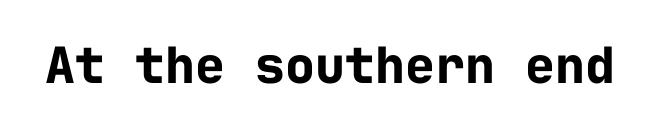
{"serif": "no", "italic": "no", "bold": "yes", "weight": "bold", "width": "normal", "stroke_contrast": "low", "x_height": "medium", "monospaced": "yes", "underline": "no", "letter_spacing": "normal", "letter_spacing_em": 0.0, "glyph_px": 50}
